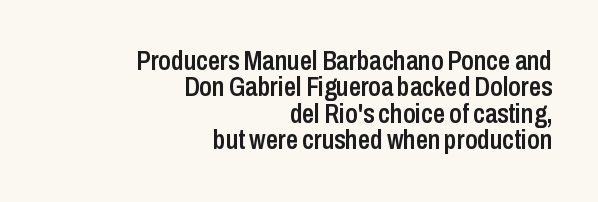
The image shows 27 px text type, upright; set right-aligned, tight line spacing (0.98x), normal letter spacing, not underlined.
